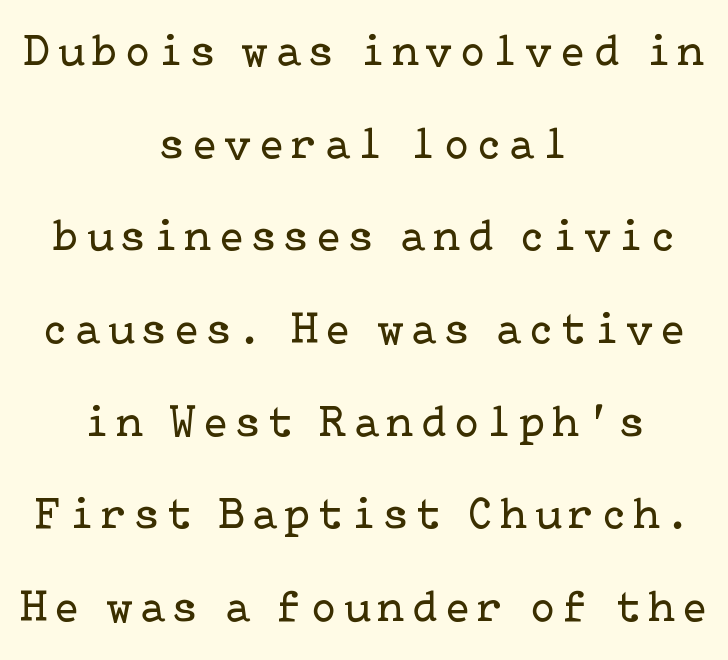
The image shows 45 px regular-weight serif type, upright; set centered, loose line spacing (2.06x), not underlined; low stroke contrast and a medium x-height.
